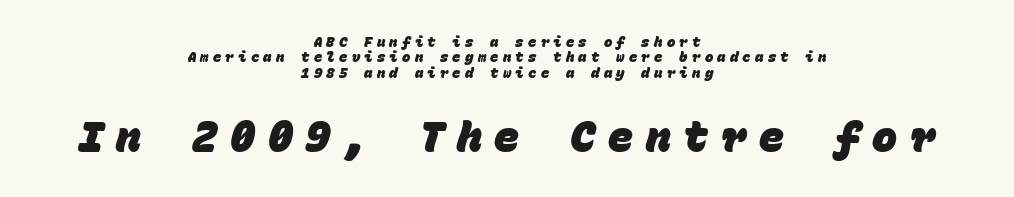
Q: Is the text bold? A: Yes.
Q: Is the typeface a serif or a sans-serif typeface? A: Sans-serif.
Q: Is the text underlined? A: No.
Q: How is the paragraph aligned? A: Centered.
Q: Is the spacing between letters normal or unusually wide? A: Unusually wide.
Q: Is the spacing between lines tight, normal or loose? A: Tight.
Q: Which block of text is set in a larger size, the first (top) or the second (bottom)? A: The second (bottom) one.
Q: Width (condensed, normal, or wide)? A: Normal.
Q: Stroke contrast? A: Low.
Q: x-height? A: Large.
Q: Monospaced? A: Yes.
